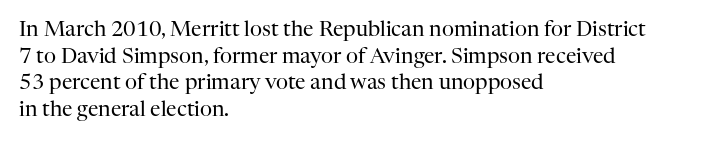
Summary of weight: not heavy and not bold. The vertical gap from one line to the next is medium. The type is set solid horizontally, with unmodified tracking. No italicization has been applied; the sample stays upright. The paragraph shown leans on its left margin. The gap between lines stays unmarked.
